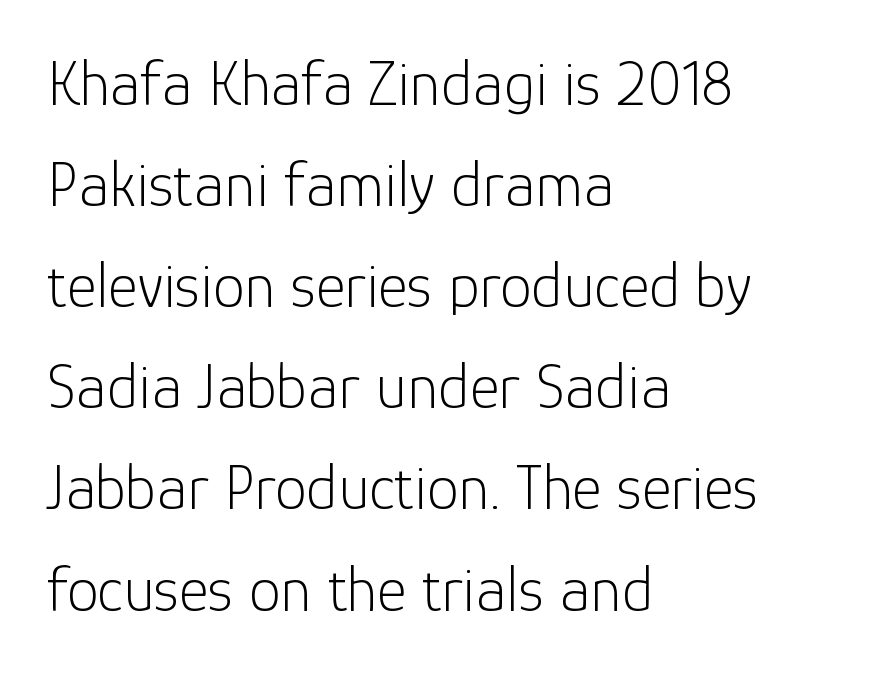
{"serif": "no", "italic": "no", "bold": "no", "weight": "light", "width": "normal", "stroke_contrast": "low", "x_height": "medium", "monospaced": "no", "underline": "no", "align": "left", "line_spacing": "normal", "line_spacing_ratio": 1.58, "letter_spacing": "normal", "letter_spacing_em": 0.0, "glyph_px": 64}
